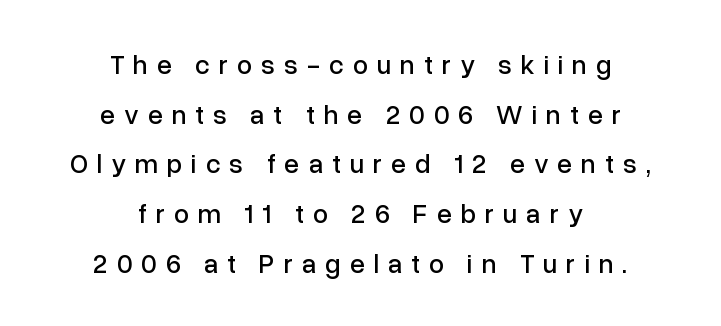
The image shows 27 px text type, upright; set centered, line spacing 1.84x, unusually wide letter spacing (+0.33 em), not underlined.
